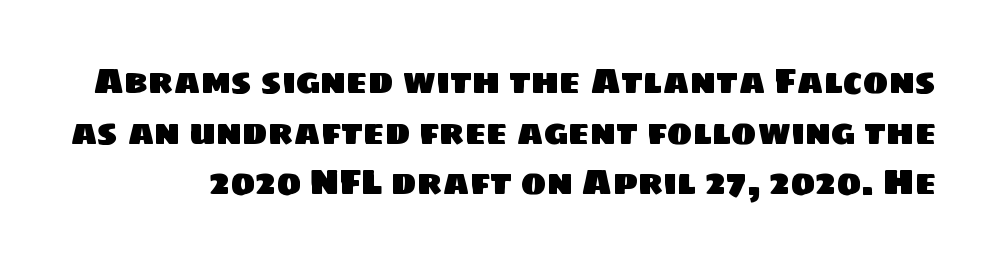
Q: Is the typeface a serif or a sans-serif typeface? A: Sans-serif.
Q: Is the text underlined? A: No.
Q: Is the spacing between letters normal or unusually wide? A: Normal.
Q: Is the spacing between lines tight, normal or loose? A: Normal.
Q: Width (condensed, normal, or wide)? A: Normal.
Q: Stroke contrast? A: Low.
Q: x-height? A: Large.
Q: Monospaced? A: No.
